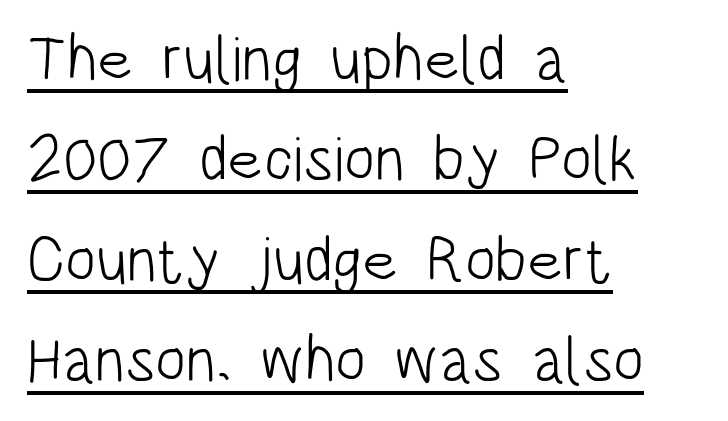
Beneath each row of characters lies a ruled line. Baseline-to-baseline distance is the conventional proportion of letter height. A typesetter would call this proportional, since set widths differ per character. Caption: standard tracking, unaltered. The type family on display is of the sans-serif kind.
